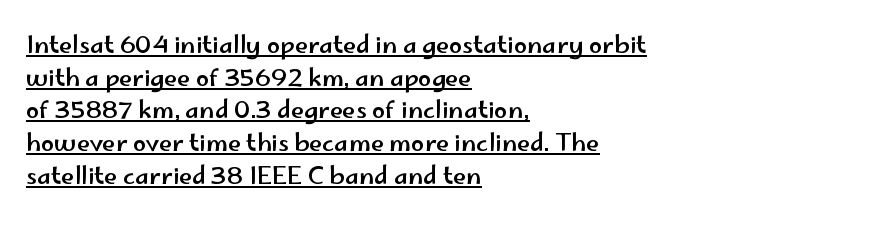
{"italic": "no", "underline": "yes", "align": "left", "line_spacing": "normal", "line_spacing_ratio": 1.36, "letter_spacing": "normal", "letter_spacing_em": 0.0, "glyph_px": 24}
